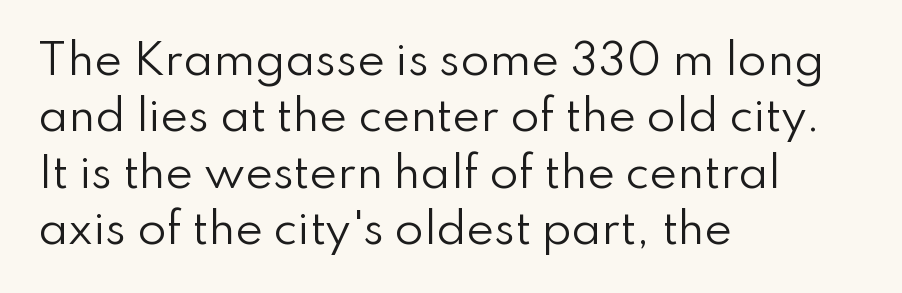
The image shows 42 px regular-weight sans-serif type, upright; set left-aligned, normal line spacing (1.34x), normal letter spacing, not underlined; low stroke contrast and a small x-height.
